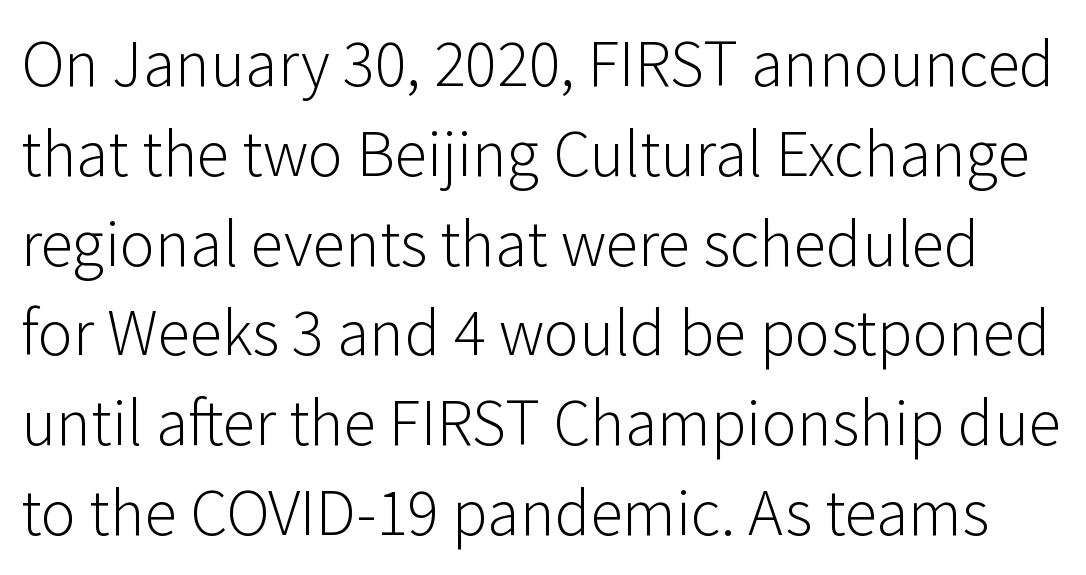
Ascenders rise straight up at ninety degrees. Unmarked baselines from the first word to the last. Honestly, the letter spacing is just normal — you wouldn't notice it. The letters advance in unequal steps, a hallmark of proportional type. The letters look calm and open, with moderate or lighter stems. The rows are spaced the way most documents space them.
